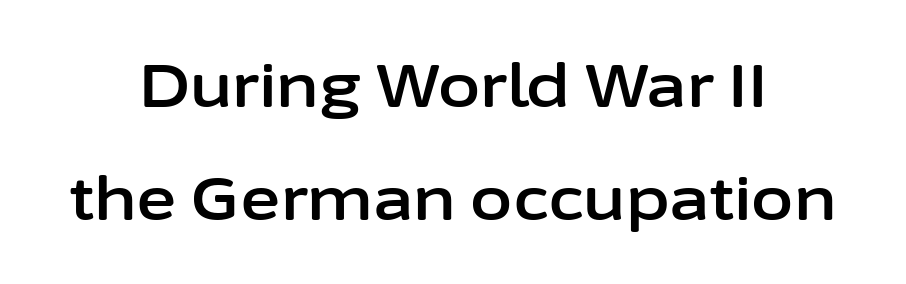
The image shows 61 px sans-serif type, upright; set centered, line spacing 1.86x, normal letter spacing, not underlined; low stroke contrast and a medium x-height.
